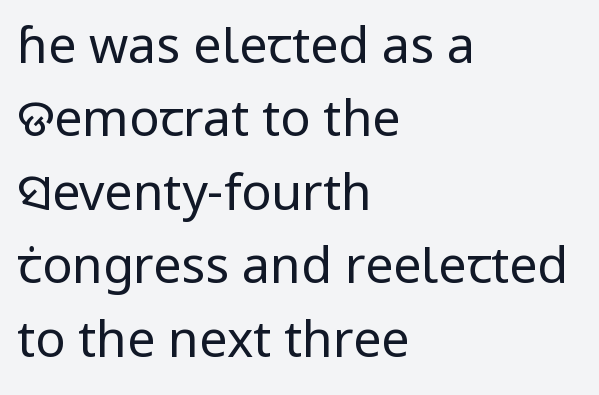
The image shows 50 px regular-weight sans-serif type, upright; set left-aligned, normal line spacing (1.47x), normal letter spacing, not underlined; low stroke contrast and a medium x-height.
